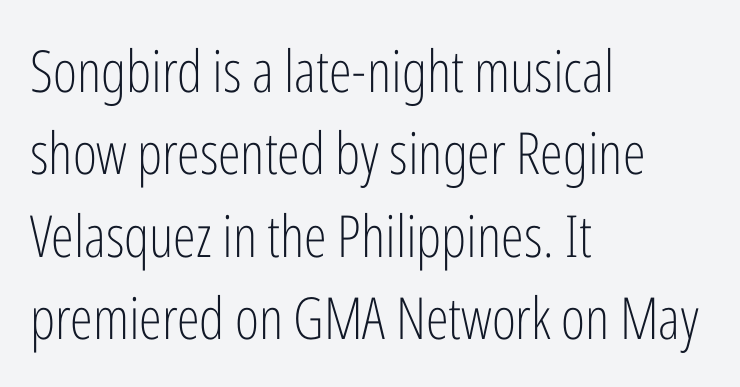
Q: Is the text bold? A: No.
Q: Is the text italic (slanted)? A: No, it is upright.
Q: Is the typeface a serif or a sans-serif typeface? A: Sans-serif.
Q: Is the text underlined? A: No.
Q: How is the paragraph aligned? A: Left-aligned.
Q: Is the spacing between letters normal or unusually wide? A: Normal.
Q: Is the spacing between lines tight, normal or loose? A: Normal.
Q: Width (condensed, normal, or wide)? A: Condensed.
Q: Stroke contrast? A: Low.
Q: x-height? A: Medium.
Q: Monospaced? A: No.
